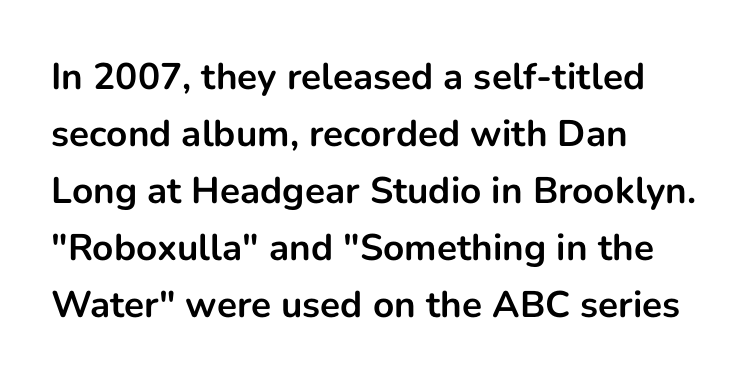
The image shows 37 px bold sans-serif type, upright; set left-aligned, normal line spacing (1.54x), normal letter spacing, not underlined; low stroke contrast and a medium x-height.
